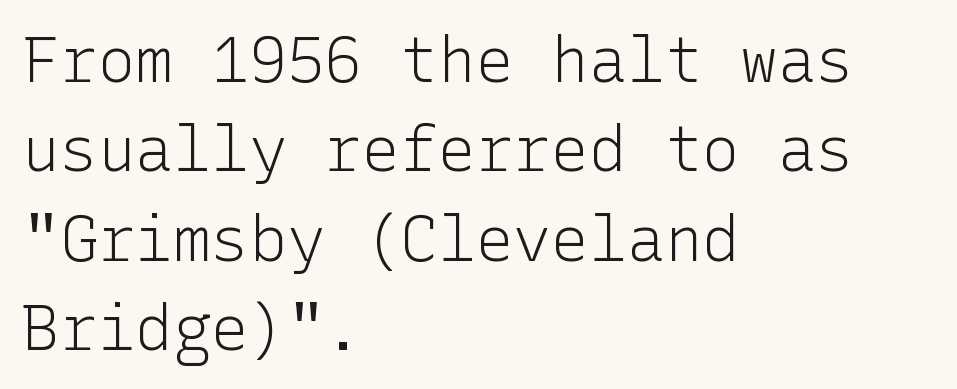
{"serif": "no", "italic": "no", "bold": "no", "weight": "light", "width": "normal", "stroke_contrast": "low", "x_height": "medium", "underline": "no", "align": "left", "line_spacing": "normal", "line_spacing_ratio": 1.42, "letter_spacing": "normal", "letter_spacing_em": 0.0, "glyph_px": 63}
